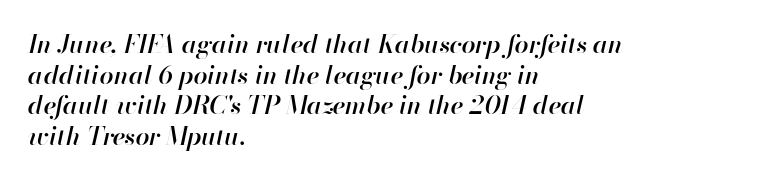
{"italic": "yes", "lean": "right", "slant_degrees": 13, "bold": "semi", "underline": "no", "align": "left", "line_spacing_ratio": 1.23, "letter_spacing": "normal", "letter_spacing_em": 0.0, "glyph_px": 25}
